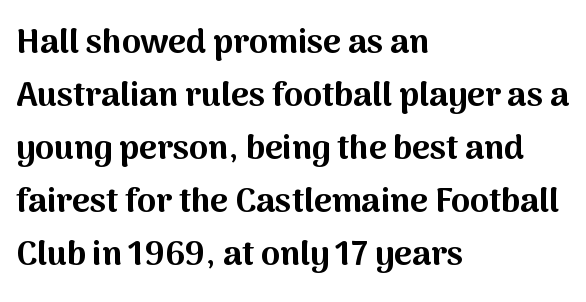
Weight: bold. Whoever set this chose a conventional vertical rhythm. Spacing verdict: proportional, widths tailored to each character. Rule under the text: the space is simply empty. The glyphs in this specimen are sans serif.
